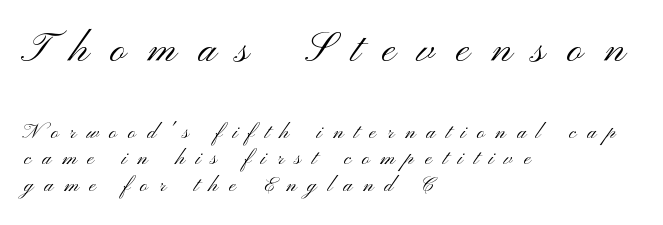
Q: Is the text bold? A: No.
Q: Is the text italic (slanted)? A: Yes.
Q: Is the typeface a serif or a sans-serif typeface? A: Sans-serif.
Q: Is the text underlined? A: No.
Q: How is the paragraph aligned? A: Left-aligned.
Q: Is the spacing between letters normal or unusually wide? A: Unusually wide.
Q: Is the spacing between lines tight, normal or loose? A: Tight.
Q: Which block of text is set in a larger size, the first (top) or the second (bottom)? A: The first (top) one.
Q: Width (condensed, normal, or wide)? A: Wide.
Q: Stroke contrast? A: Medium.
Q: x-height? A: Small.
Q: Monospaced? A: No.
